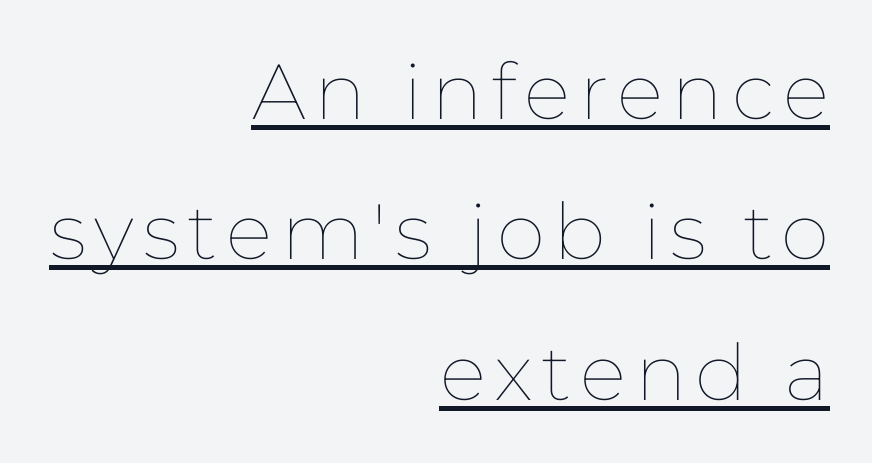
Q: Is the text bold? A: No.
Q: Is the text italic (slanted)? A: No, it is upright.
Q: Is the text underlined? A: Yes.
Q: How is the paragraph aligned? A: Right-aligned.
Q: Width (condensed, normal, or wide)? A: Normal.
Q: Stroke contrast? A: Low.
Q: x-height? A: Medium.
Q: Monospaced? A: No.
